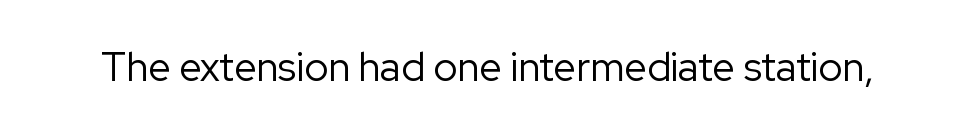
{"serif": "no", "italic": "no", "bold": "no", "weight": "regular", "width": "normal", "stroke_contrast": "low", "x_height": "medium", "monospaced": "no", "underline": "no", "letter_spacing": "normal", "letter_spacing_em": 0.0, "glyph_px": 40}
